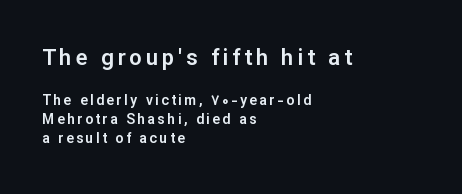
Q: Is the text italic (slanted)? A: No, it is upright.
Q: Is the text underlined? A: No.
Q: How is the paragraph aligned? A: Left-aligned.
Q: Is the spacing between lines tight, normal or loose? A: Normal.
Q: Which block of text is set in a larger size, the first (top) or the second (bottom)? A: The first (top) one.
